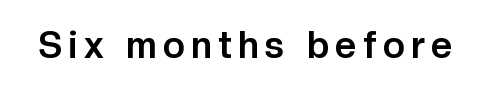
The image shows 37 px bold sans-serif type, upright; set not underlined; low stroke contrast and a medium x-height.
